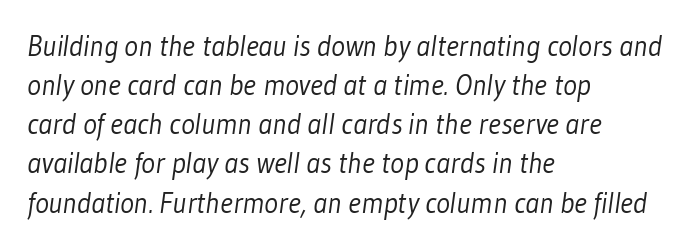
{"serif": "no", "bold": "no", "weight": "light", "width": "condensed", "stroke_contrast": "low", "x_height": "medium", "monospaced": "no", "underline": "no", "align": "left", "line_spacing": "normal", "line_spacing_ratio": 1.35, "letter_spacing": "normal", "letter_spacing_em": 0.0, "glyph_px": 29}
